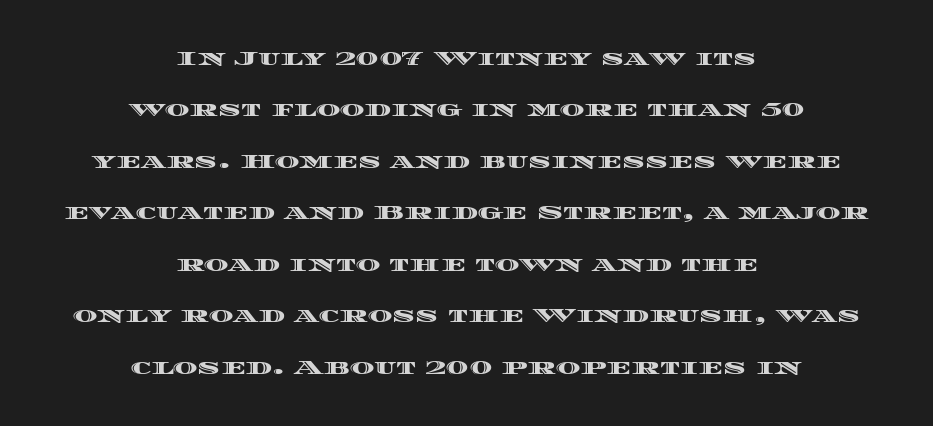
The image shows 21 px text type, upright; set centered, loose line spacing (2.45x), normal letter spacing, not underlined.
